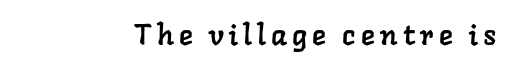
{"serif": "yes", "width": "normal", "stroke_contrast": "low", "x_height": "medium", "monospaced": "no", "underline": "no", "glyph_px": 29}
